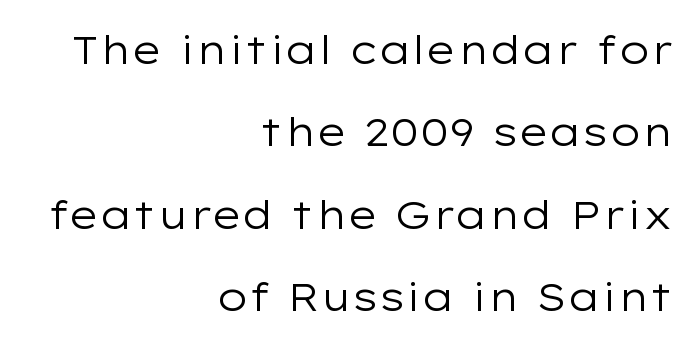
Q: Is the text bold? A: No.
Q: Is the text italic (slanted)? A: No, it is upright.
Q: Is the typeface a serif or a sans-serif typeface? A: Sans-serif.
Q: Is the text underlined? A: No.
Q: How is the paragraph aligned? A: Right-aligned.
Q: Is the spacing between letters normal or unusually wide? A: Normal.
Q: Is the spacing between lines tight, normal or loose? A: Loose.
Q: Width (condensed, normal, or wide)? A: Wide.
Q: Stroke contrast? A: Low.
Q: x-height? A: Medium.
Q: Monospaced? A: No.
